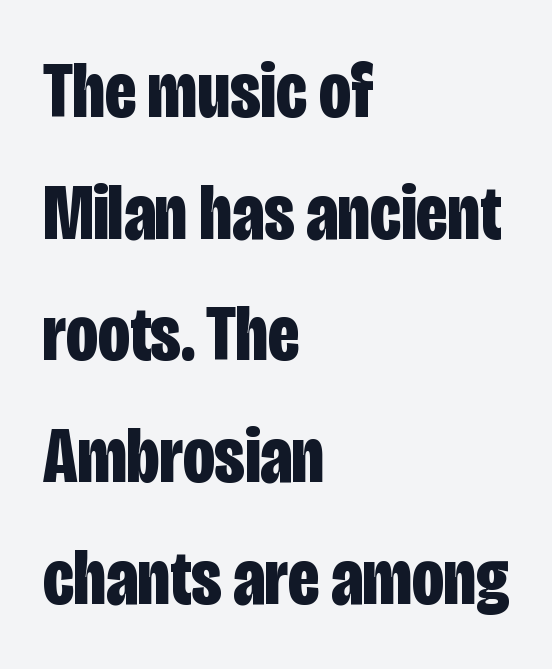
Glance below the letters and you will spot only blank space. The characters display no serif detailing; their extremities are plain. Notice how the passage keeps a crisp vertical edge on the left only. Do the characters align in a grid? No, the font is proportional. Rendered with straight, roman letterforms.
